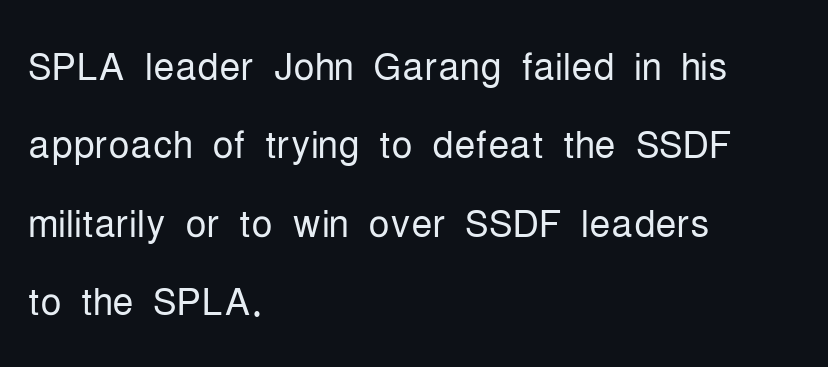
{"serif": "no", "italic": "no", "bold": "no", "weight": "light", "width": "condensed", "stroke_contrast": "low", "x_height": "medium", "monospaced": "no", "underline": "no", "align": "left", "line_spacing": "normal", "line_spacing_ratio": 1.48, "letter_spacing": "normal", "letter_spacing_em": 0.0, "glyph_px": 53}
